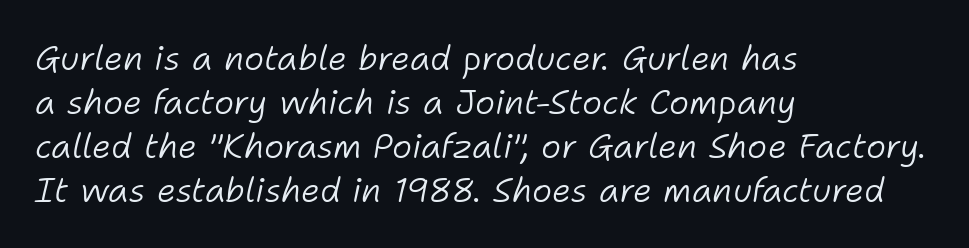
The image shows 34 px light type, italic (leaning right); set left-aligned, normal line spacing (1.29x), normal letter spacing, not underlined; low stroke contrast and a medium x-height.
